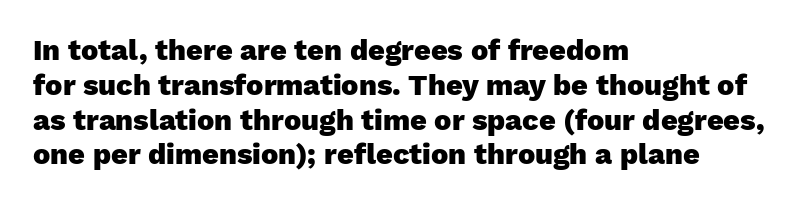
Q: Is the text bold? A: Yes.
Q: Is the text italic (slanted)? A: No, it is upright.
Q: Is the typeface a serif or a sans-serif typeface? A: Sans-serif.
Q: Is the text underlined? A: No.
Q: How is the paragraph aligned? A: Left-aligned.
Q: Is the spacing between letters normal or unusually wide? A: Normal.
Q: Width (condensed, normal, or wide)? A: Normal.
Q: Stroke contrast? A: Low.
Q: x-height? A: Medium.
Q: Monospaced? A: No.
